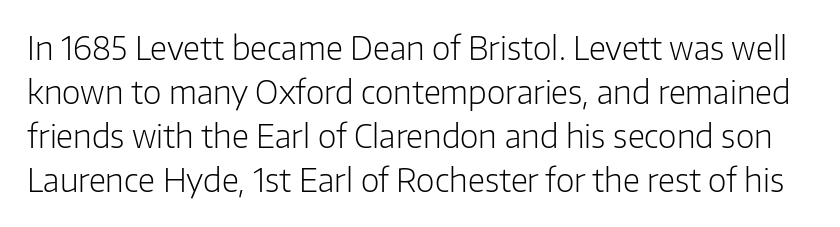
What kind of face is this? One without serifs — a sans. A typesetter would call this zero additional tracking. Check under the words: just untouched page. Proportional: the letters do not fall into vertical columns. Leading: standard.
